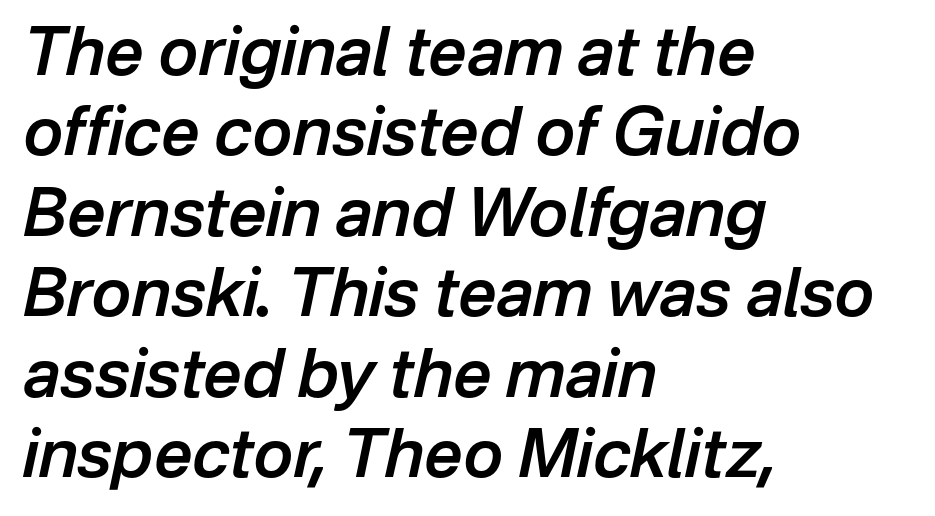
Here the designer chose a conventional face with non-uniform glyph widths. Look at the tracking — it's just the regular setting, nothing added. An italicized treatment has been applied to the whole sample. Descenders hang freely into open space. Horizontally, the lines are justified to the leading edge only. Compared with an ordinary text face, these strokes are moderately heavier — a semibold.
